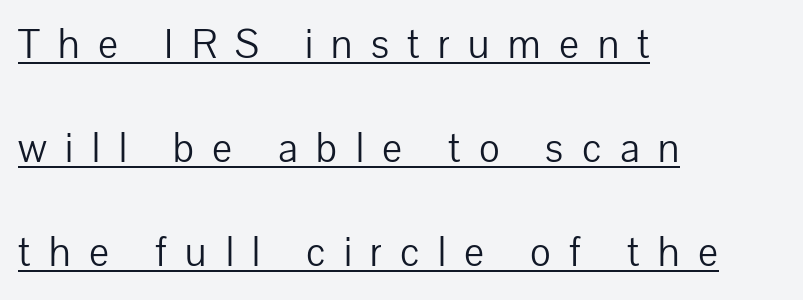
Look at the bottom of the vertical strokes: they stop flat, with no serifs. Do the letters lean? They stand straight. On a weight scale, this lands at 450 or below. What's the leading like? Stretched, with rows far apart. The lines in this sample share a left origin and differ only in where they stop. The line texture is sparse and dotted thanks to wide tracking.
